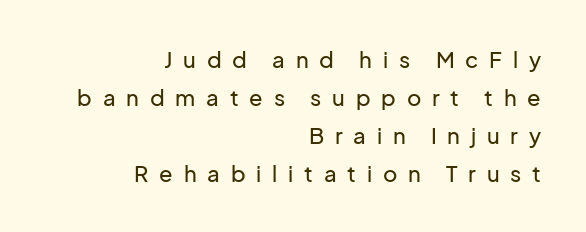
Q: Is the text italic (slanted)? A: No, it is upright.
Q: Is the text underlined? A: No.
Q: How is the paragraph aligned? A: Right-aligned.
Q: Is the spacing between letters normal or unusually wide? A: Unusually wide.
